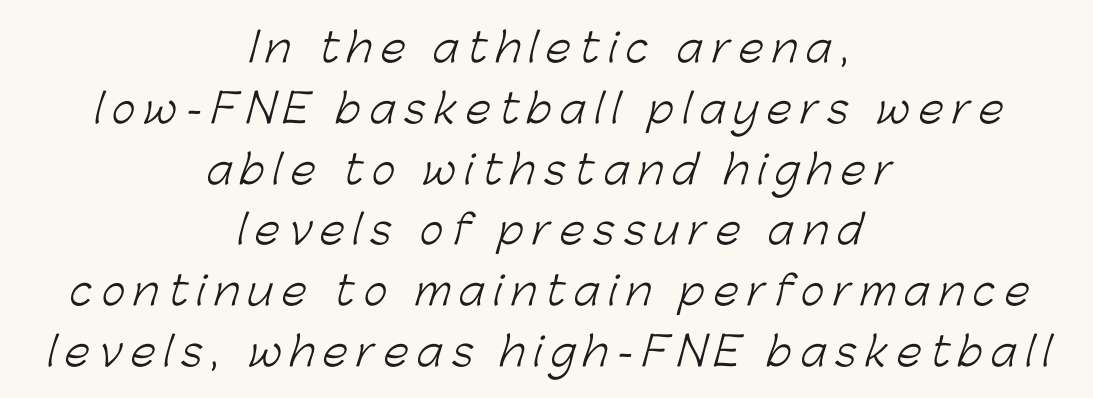
{"serif": "no", "bold": "no", "weight": "light", "width": "normal", "stroke_contrast": "low", "x_height": "medium", "monospaced": "no", "underline": "no", "align": "center", "line_spacing": "normal", "line_spacing_ratio": 1.52, "letter_spacing": "wide", "letter_spacing_em": 0.22, "glyph_px": 40}
